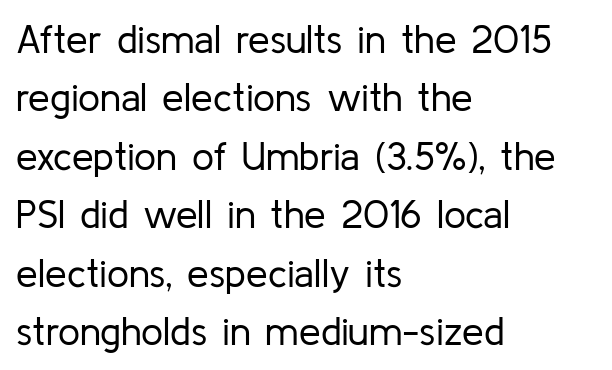
Spacing between characters is what you'd get straight out of the box. Stems and bowls with no extra thickness — not bold. Note the varied advance widths — an 'i' is clearly narrower than an 'm'. The words here are not underlined. Typographically, this falls in the sans-serif category. Horizontal bands of white between lines are of average thickness.
